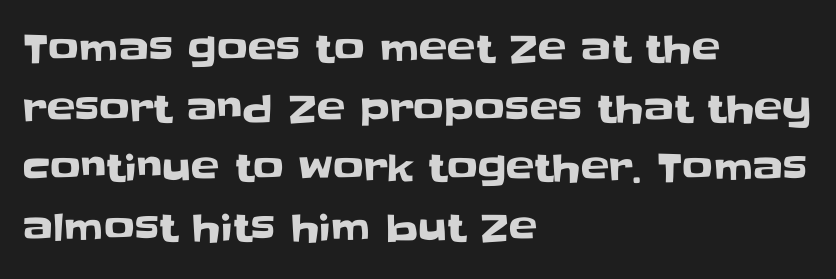
The passage shown stacks its lines at a standard gap. The gap between lines stays unmarked. Think of a printed novel: that variable character pitch is what you see here. These lines were composed using upright roman letters. Are there feet on the stems? There aren't — it's a sans. How are the letters spaced? Ordinarily, with no added tracking.
